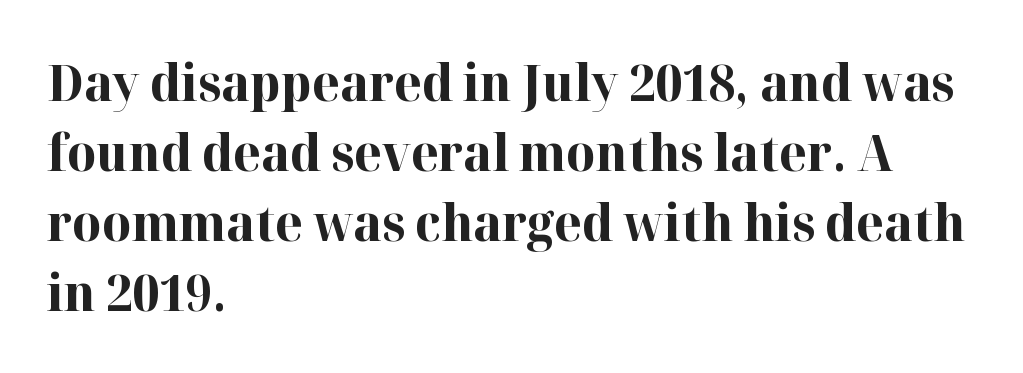
The image shows 50 px bold serif type, upright; set left-aligned, normal line spacing (1.4x), normal letter spacing, not underlined; high stroke contrast and a medium x-height.
